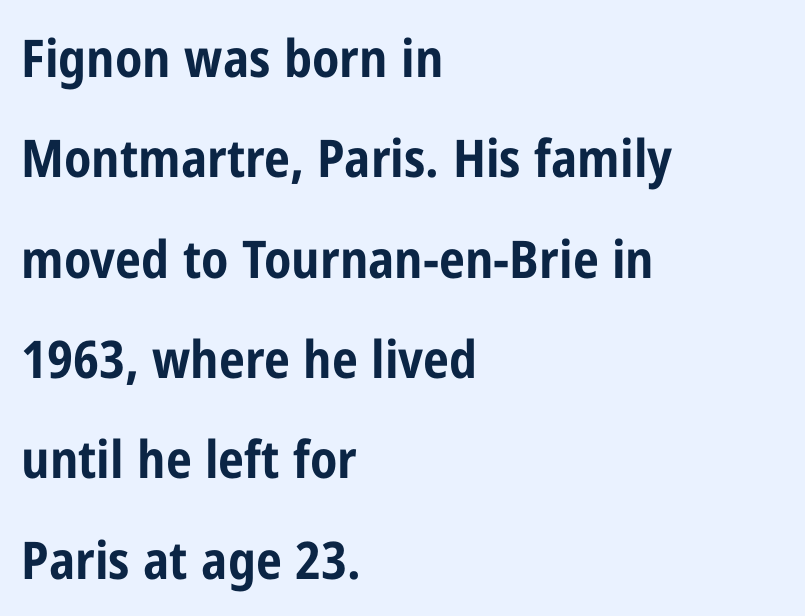
Note the varied advance widths — an 'i' is clearly narrower than an 'm'. What stands out about the letter spacing? Nothing — it is the standard amount. The passage shown is not underscored anywhere. Bold? Absolutely — the strokes are thick and heavy. Rows of type keep a wide berth in the vertical direction. This is sans-serif lettering, the kind often seen on screens and signage.
